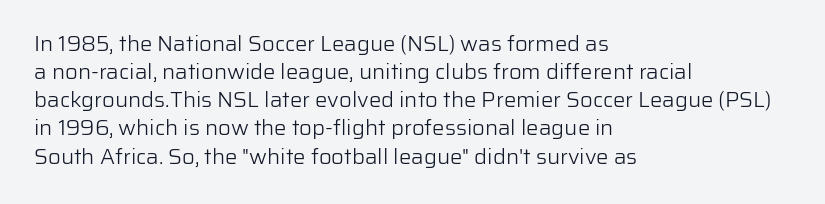
Q: Is the text bold? A: No.
Q: Is the text italic (slanted)? A: No, it is upright.
Q: Is the text underlined? A: No.
Q: How is the paragraph aligned? A: Left-aligned.
Q: Is the spacing between letters normal or unusually wide? A: Normal.
Q: Is the spacing between lines tight, normal or loose? A: Normal.
